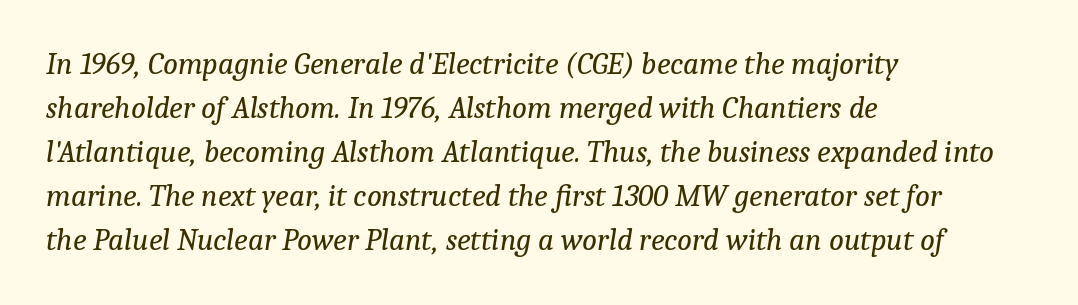
Q: Is the text bold? A: No.
Q: Is the text italic (slanted)? A: Yes, it leans right by about 9 degrees.
Q: Is the typeface a serif or a sans-serif typeface? A: Serif.
Q: Is the text underlined? A: No.
Q: How is the paragraph aligned? A: Left-aligned.
Q: Is the spacing between letters normal or unusually wide? A: Normal.
Q: Is the spacing between lines tight, normal or loose? A: Normal.
Q: Width (condensed, normal, or wide)? A: Normal.
Q: Stroke contrast? A: Low.
Q: x-height? A: Medium.
Q: Monospaced? A: No.
